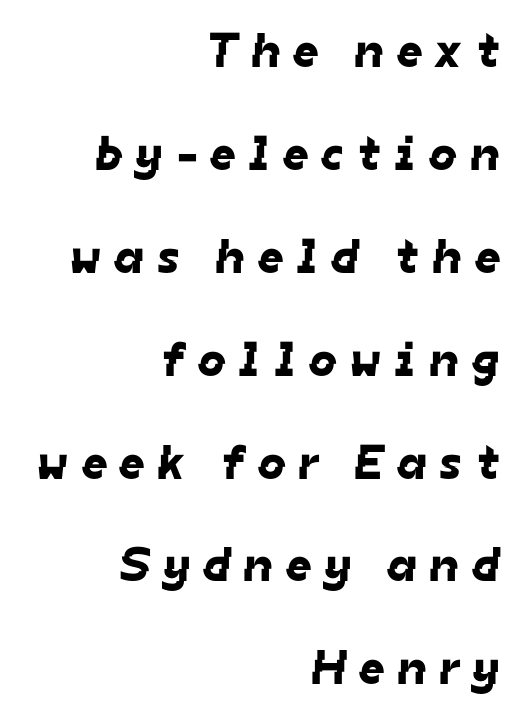
{"serif": "no", "width": "normal", "stroke_contrast": "low", "x_height": "medium", "monospaced": "no", "underline": "no", "align": "right", "line_spacing": "loose", "line_spacing_ratio": 2.1, "letter_spacing": "wide", "letter_spacing_em": 0.27, "glyph_px": 49}
